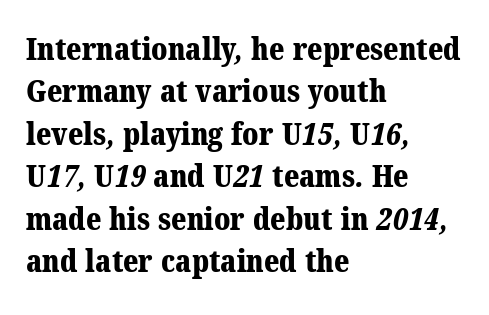
The image shows 31 px bold serif type; set left-aligned, normal line spacing (1.37x), normal letter spacing, not underlined; medium stroke contrast and a medium x-height.
